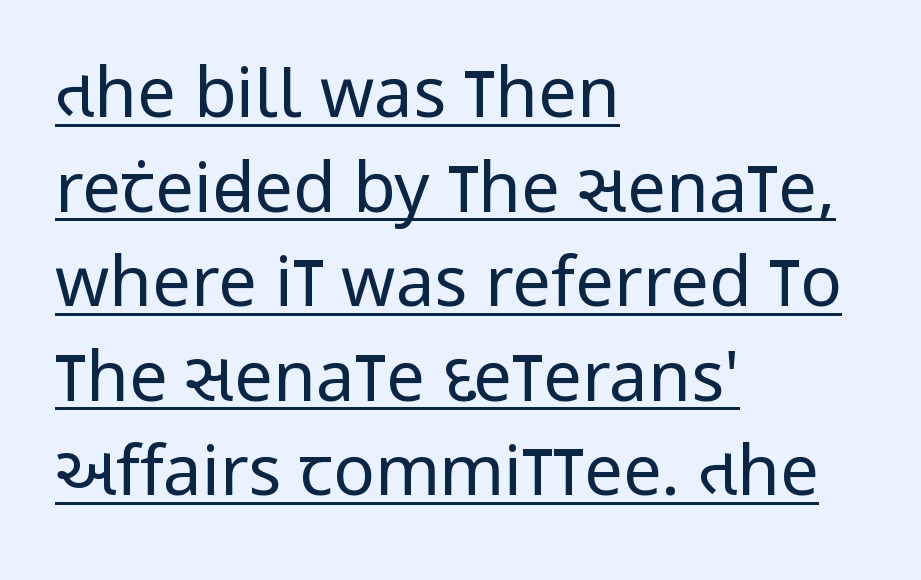
The image shows 69 px regular-weight, condensed sans-serif type, upright; set left-aligned, normal line spacing (1.37x), normal letter spacing, underlined; low stroke contrast and a large x-height.
